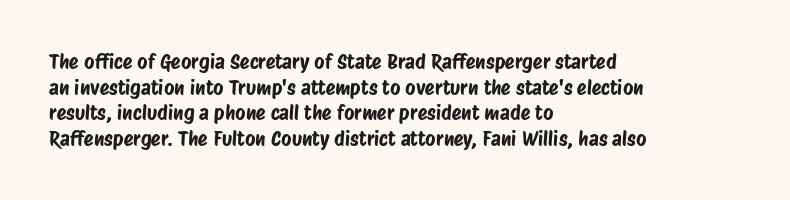
The image shows 20 px text type; set left-aligned, normal line spacing (1.28x), normal letter spacing, not underlined.
